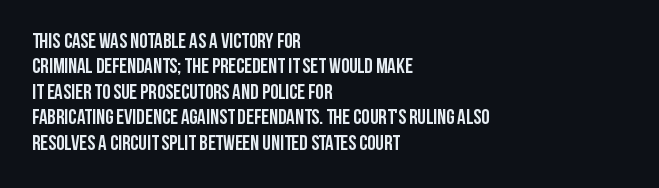
The gaps between neighbouring characters are ordinary and unremarkable. Heavy, bold letterforms. Posture: straight, roman, zero tilt. Caption: multi-line text, flush left, ragged right. Clear beneath every line of the passage.
